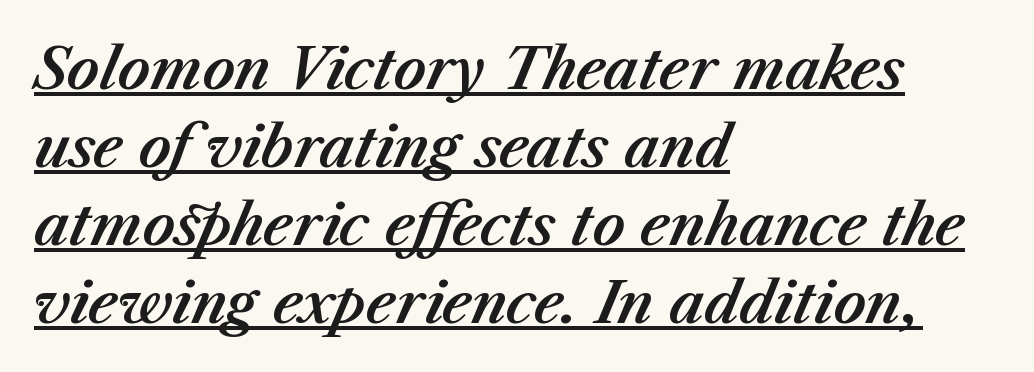
Q: Is the text italic (slanted)? A: Yes, it leans right by about 23 degrees.
Q: Is the text underlined? A: Yes.
Q: How is the paragraph aligned? A: Left-aligned.
Q: Is the spacing between letters normal or unusually wide? A: Normal.
Q: Is the spacing between lines tight, normal or loose? A: Normal.
Q: Width (condensed, normal, or wide)? A: Normal.
Q: Stroke contrast? A: Medium.
Q: x-height? A: Medium.
Q: Monospaced? A: No.
